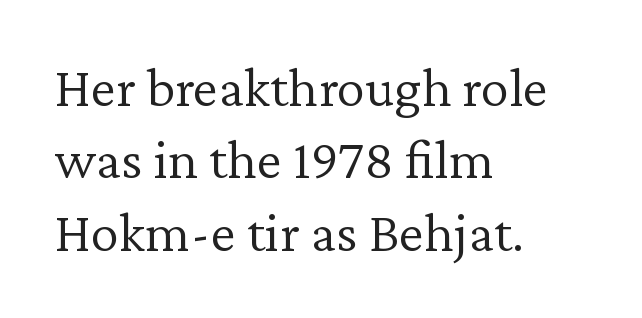
These lines are set flush left with a ragged right edge. The passage shown has conventional tracking throughout. The rendering uses natural spacing where letterforms have individual widths. The typeface has the unassuming heft of standard copy or less. The letters stand straight up with perfectly vertical stems.
